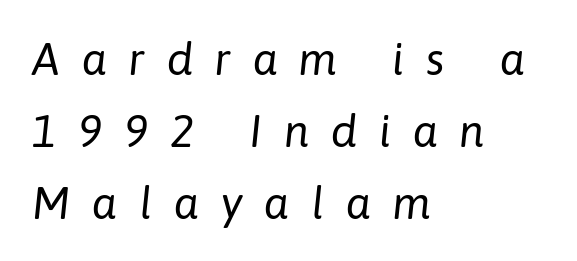
{"italic": "yes", "lean": "right", "slant_degrees": 6, "bold": "no", "weight": "regular", "width": "normal", "stroke_contrast": "low", "x_height": "medium", "monospaced": "no", "underline": "no", "align": "left", "line_spacing": "normal", "line_spacing_ratio": 1.6, "letter_spacing": "wide", "letter_spacing_em": 0.49, "glyph_px": 45}
